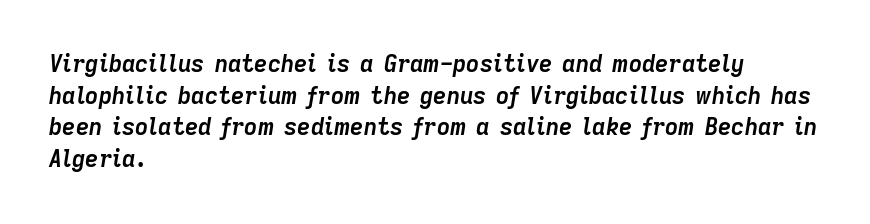
{"italic": "yes", "lean": "right", "slant_degrees": 9, "bold": "yes", "underline": "no", "align": "left", "line_spacing": "normal", "line_spacing_ratio": 1.38, "letter_spacing": "normal", "letter_spacing_em": 0.0, "glyph_px": 23}
